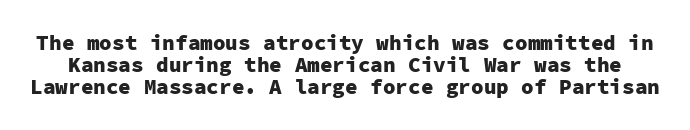
Clear beneath every line of the passage. Horizontal bands of white between lines are thin slivers. What stands out about the letter spacing? Nothing — it is the standard amount. Characters remain perfectly vertical along every line. Heft: maximum for text — a bold.
